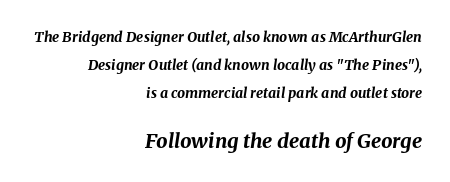
A bare baseline throughout the passage. Bigger letters appear in the bottom chunk; the top chunk is reduced. Spacing between characters is what you'd get straight out of the box. Summary of vertical rhythm: relaxed, with wide interline spacing.
